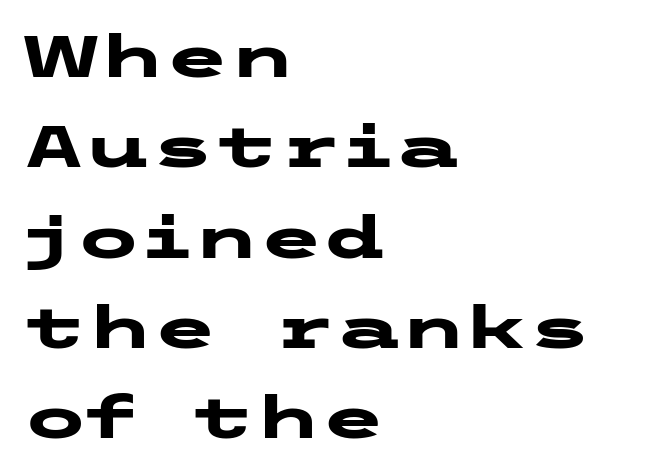
Q: Is the text bold? A: Yes.
Q: Is the text italic (slanted)? A: No, it is upright.
Q: Is the typeface a serif or a sans-serif typeface? A: Sans-serif.
Q: Is the text underlined? A: No.
Q: How is the paragraph aligned? A: Left-aligned.
Q: Is the spacing between letters normal or unusually wide? A: Normal.
Q: Is the spacing between lines tight, normal or loose? A: Normal.
Q: Width (condensed, normal, or wide)? A: Wide.
Q: Stroke contrast? A: Low.
Q: x-height? A: Medium.
